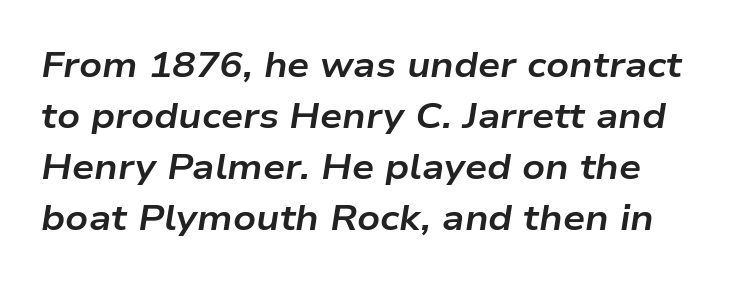
Nobody drew a line under any word here. Does extra space separate the letters? No, they use regular spacing. Note the varied advance widths — an 'i' is clearly narrower than an 'm'. Notice how the stems are inclined rather than vertical — that's the hallmark of italics. Emphasis by weight is at full strength: bold. The line-height multiplier appears to be the usual default.
